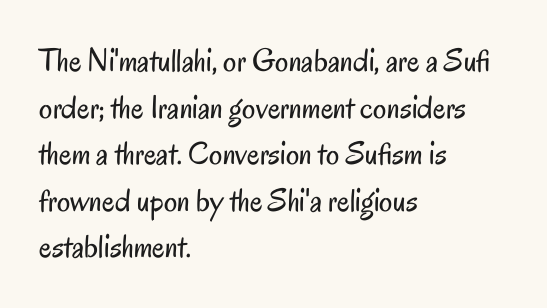
The image shows 33 px regular-weight, condensed sans-serif type, upright; set left-aligned, normal line spacing (1.41x), normal letter spacing, not underlined; low stroke contrast and a small x-height.
